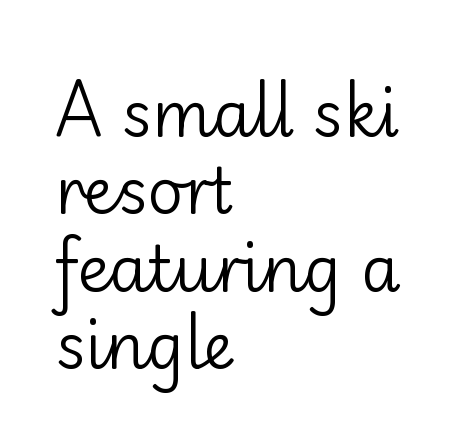
The image shows 63 px regular-weight sans-serif type, upright; set left-aligned, line spacing 1.23x, normal letter spacing, not underlined; low stroke contrast and a small x-height.
